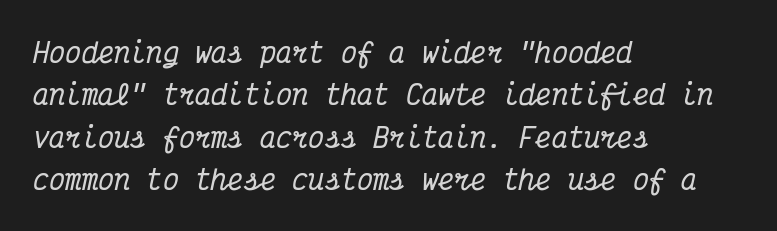
The image shows 27 px text type, italic (leaning right); set left-aligned, normal line spacing (1.57x), normal letter spacing, not underlined.
